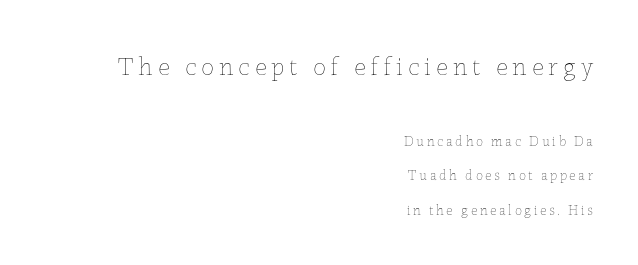
Q: Is the text bold? A: No.
Q: Is the text italic (slanted)? A: No, it is upright.
Q: Is the text underlined? A: No.
Q: How is the paragraph aligned? A: Right-aligned.
Q: Is the spacing between lines tight, normal or loose? A: Loose.
Q: Which block of text is set in a larger size, the first (top) or the second (bottom)? A: The first (top) one.
